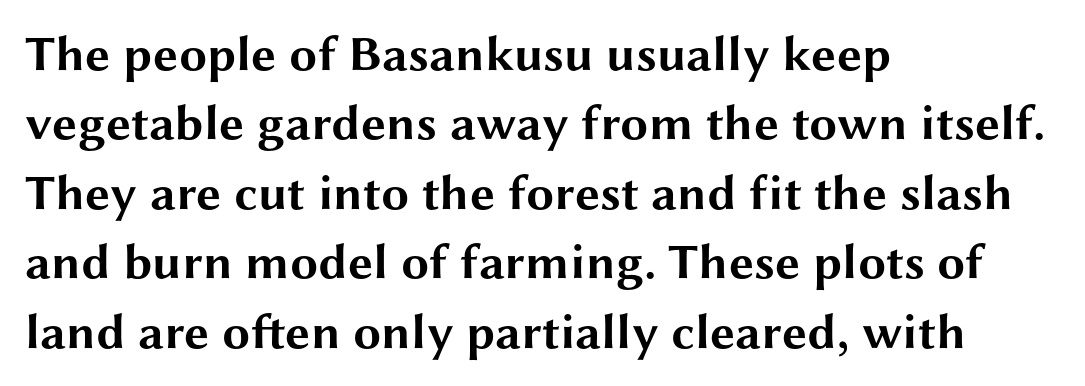
Q: Is the text bold? A: Yes.
Q: Is the text italic (slanted)? A: No, it is upright.
Q: Is the typeface a serif or a sans-serif typeface? A: Sans-serif.
Q: Is the text underlined? A: No.
Q: How is the paragraph aligned? A: Left-aligned.
Q: Is the spacing between letters normal or unusually wide? A: Normal.
Q: Is the spacing between lines tight, normal or loose? A: Normal.
Q: Width (condensed, normal, or wide)? A: Wide.
Q: Stroke contrast? A: Medium.
Q: x-height? A: Medium.
Q: Monospaced? A: No.
